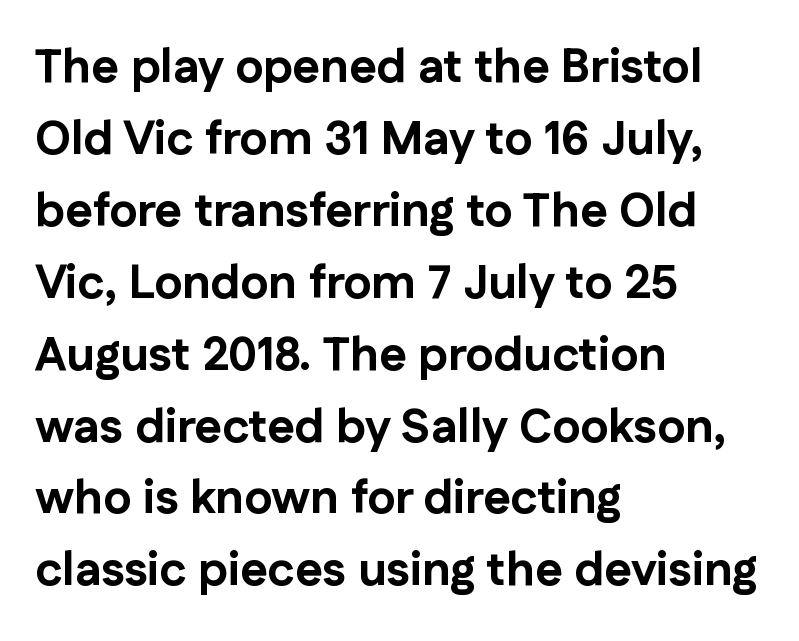
Casual observation: everything's shoved over to the left. A normal amount of white space separates one row of letters from the next. Nobody drew a line under any word here. The font's upright variant was chosen for this text. The letters advance in unequal steps, a hallmark of proportional type. Each letter's strokes conclude bluntly, with no projecting serifs.
